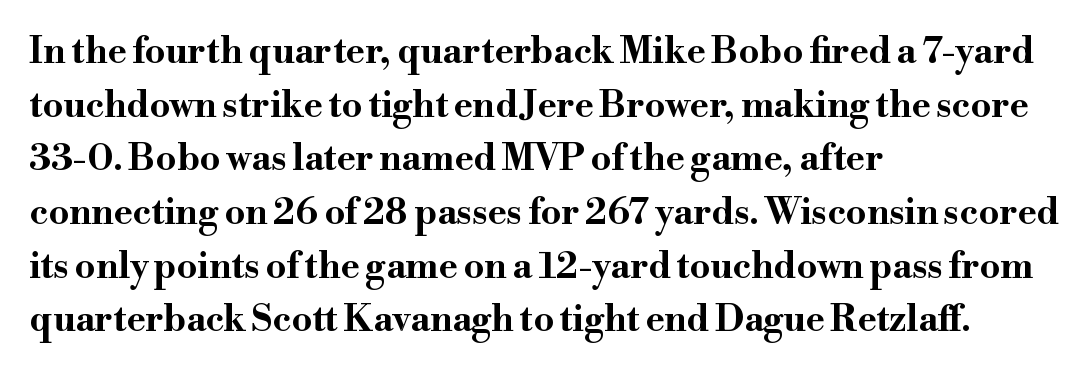
Q: Is the text bold? A: Yes.
Q: Is the text italic (slanted)? A: No, it is upright.
Q: Is the typeface a serif or a sans-serif typeface? A: Serif.
Q: Is the text underlined? A: No.
Q: How is the paragraph aligned? A: Left-aligned.
Q: Is the spacing between letters normal or unusually wide? A: Normal.
Q: Is the spacing between lines tight, normal or loose? A: Normal.
Q: Width (condensed, normal, or wide)? A: Wide.
Q: Stroke contrast? A: High.
Q: x-height? A: Small.
Q: Monospaced? A: No.
